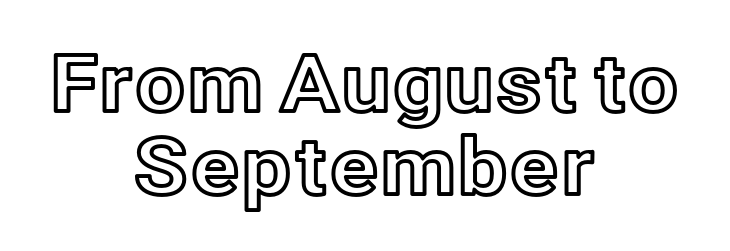
The image shows 79 px text type, upright; set centered, tight line spacing (1.05x), normal letter spacing, not underlined; a medium x-height.
